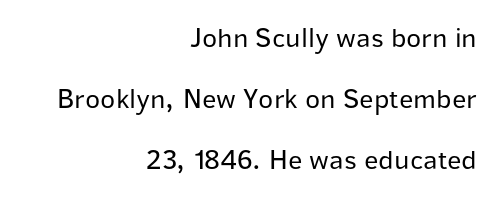
Tracking here is standard; glyphs follow each other at the usual distance. Underlining? Definitely not there. Is this a fixed-width face? No — the glyphs have proportional, varying widths. The line-height multiplier appears high, well above default. These glyphs show unthickened strokes, regular width or finer. Posture: straight, roman, zero tilt.
